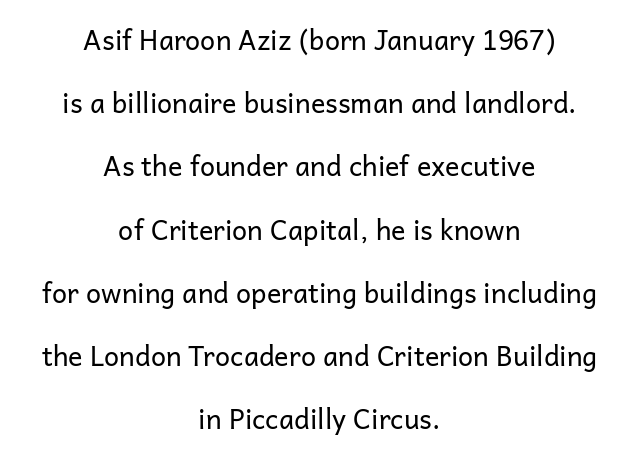
{"italic": "no", "bold": "no", "underline": "no", "align": "center", "line_spacing": "loose", "line_spacing_ratio": 2.34, "letter_spacing": "normal", "letter_spacing_em": 0.0, "glyph_px": 27}
